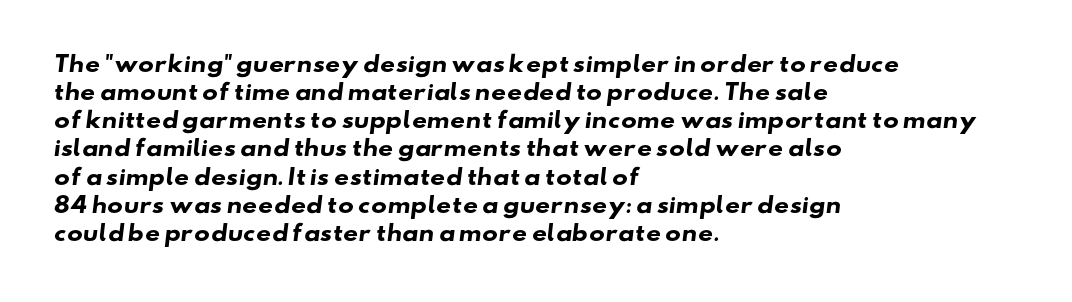
The image shows 21 px bold type; set left-aligned, normal line spacing (1.34x), normal letter spacing, not underlined.
